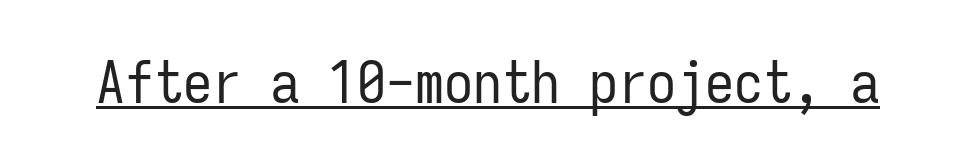
{"serif": "no", "italic": "no", "bold": "no", "weight": "regular", "width": "condensed", "stroke_contrast": "low", "x_height": "medium", "monospaced": "yes", "underline": "yes", "letter_spacing": "normal", "letter_spacing_em": 0.0, "glyph_px": 58}
